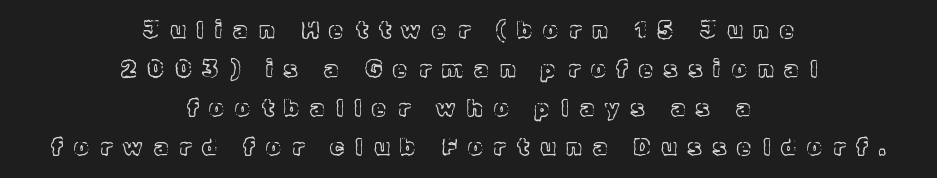
This block has exactly the height ordinary leading produces. Visually the block forms a symmetrical silhouette, jagged on both flanks. This is roman type, the default non-slanted kind. This sample uses expanded letter spacing, leaving extra air between glyphs. The passage shown is not underscored anywhere.
